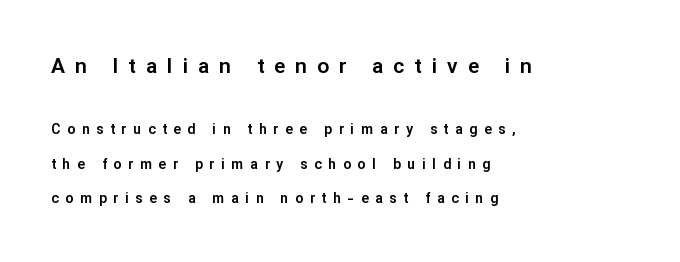
The image shows 21 px text type, upright; set left-aligned, loose line spacing (2.45x), unusually wide letter spacing (+0.48 em), not underlined; the first (top) block is 1.5x larger.
